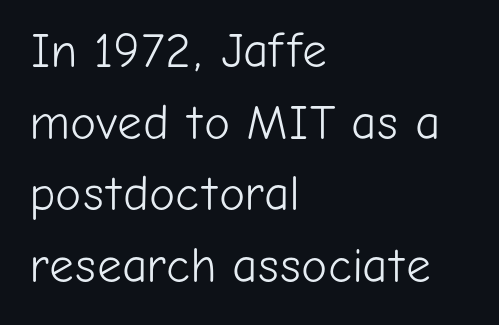
{"serif": "no", "italic": "no", "bold": "no", "weight": "light", "width": "normal", "stroke_contrast": "low", "x_height": "medium", "monospaced": "no", "underline": "no", "align": "left", "line_spacing": "normal", "line_spacing_ratio": 1.46, "letter_spacing": "normal", "letter_spacing_em": 0.0, "glyph_px": 49}
